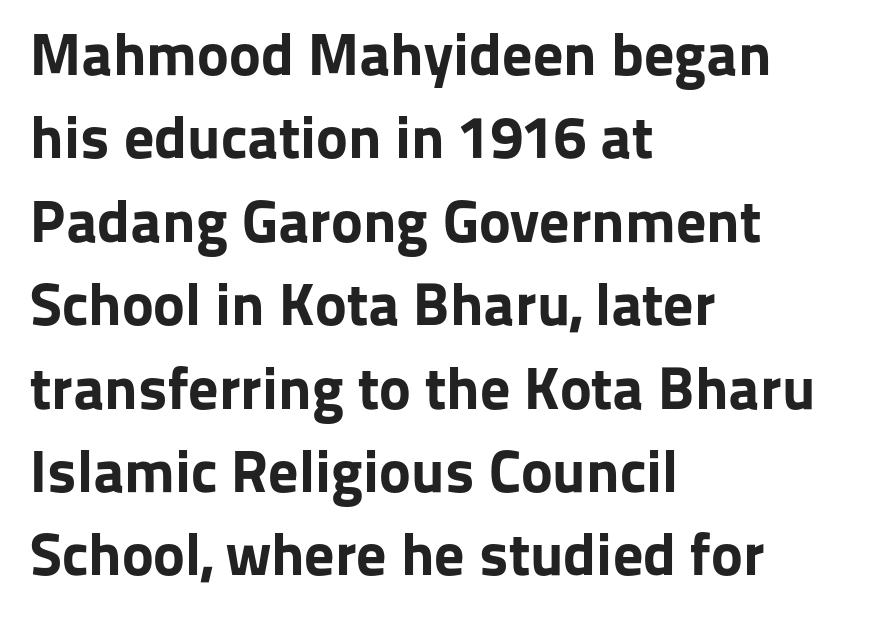
The image shows 60 px bold sans-serif type, upright; set left-aligned, normal line spacing (1.39x), normal letter spacing, not underlined; low stroke contrast and a medium x-height.
